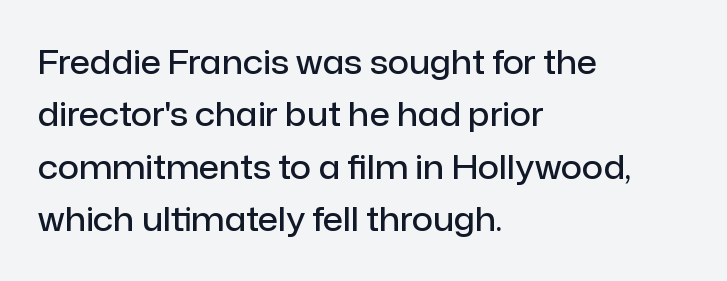
{"serif": "no", "italic": "no", "bold": "semi", "weight": "semibold", "width": "normal", "stroke_contrast": "low", "x_height": "medium", "monospaced": "no", "underline": "no", "align": "left", "line_spacing": "normal", "line_spacing_ratio": 1.59, "letter_spacing": "normal", "letter_spacing_em": 0.0, "glyph_px": 33}
